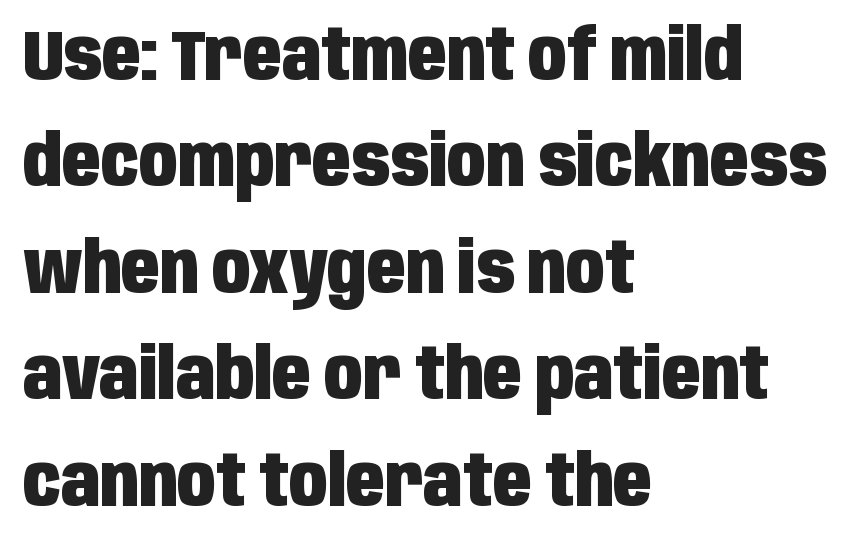
Q: Is the text bold? A: Yes.
Q: Is the text italic (slanted)? A: No, it is upright.
Q: Is the typeface a serif or a sans-serif typeface? A: Sans-serif.
Q: Is the text underlined? A: No.
Q: How is the paragraph aligned? A: Left-aligned.
Q: Is the spacing between letters normal or unusually wide? A: Normal.
Q: Is the spacing between lines tight, normal or loose? A: Normal.
Q: Width (condensed, normal, or wide)? A: Condensed.
Q: Stroke contrast? A: Low.
Q: x-height? A: Large.
Q: Monospaced? A: No.
